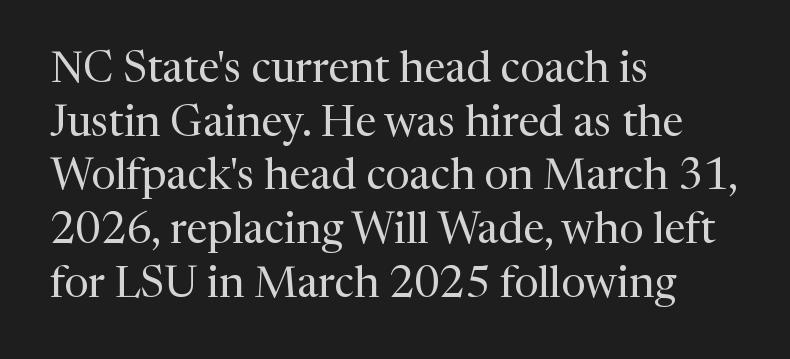
The specimen omits any rule beneath the text block's lines. Old-style or modern, the face here clearly has serifs. Summary of vertical rhythm: regular, with standard interline spacing. Default kerning and tracking; the words read as compact shapes. Is this a fixed-width face? No — the glyphs have proportional, varying widths.
